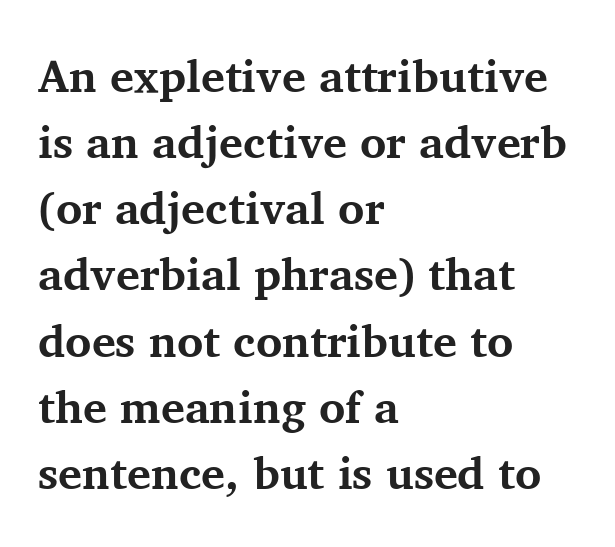
The image shows 45 px bold serif type, upright; set left-aligned, normal line spacing (1.47x), normal letter spacing, not underlined; medium stroke contrast and a medium x-height.
